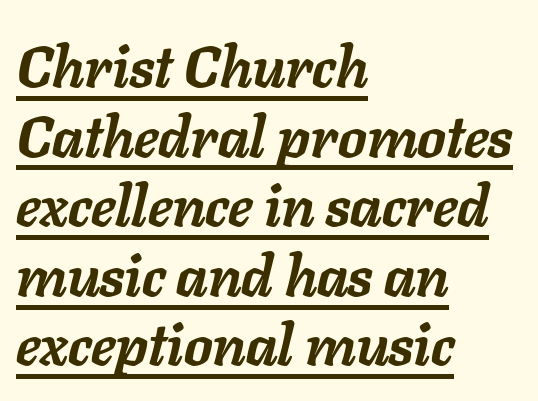
The image shows 57 px semibold type, italic (leaning right); set left-aligned, line spacing 1.22x, normal letter spacing, underlined; low stroke contrast and a medium x-height.
